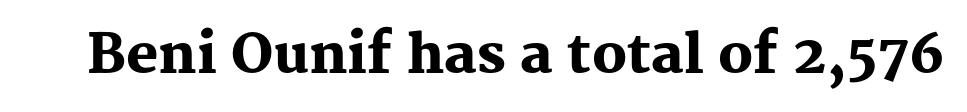
{"serif": "yes", "italic": "no", "bold": "yes", "weight": "heavy", "width": "normal", "stroke_contrast": "medium", "x_height": "medium", "monospaced": "no", "underline": "no", "letter_spacing": "normal", "letter_spacing_em": 0.0, "glyph_px": 54}
